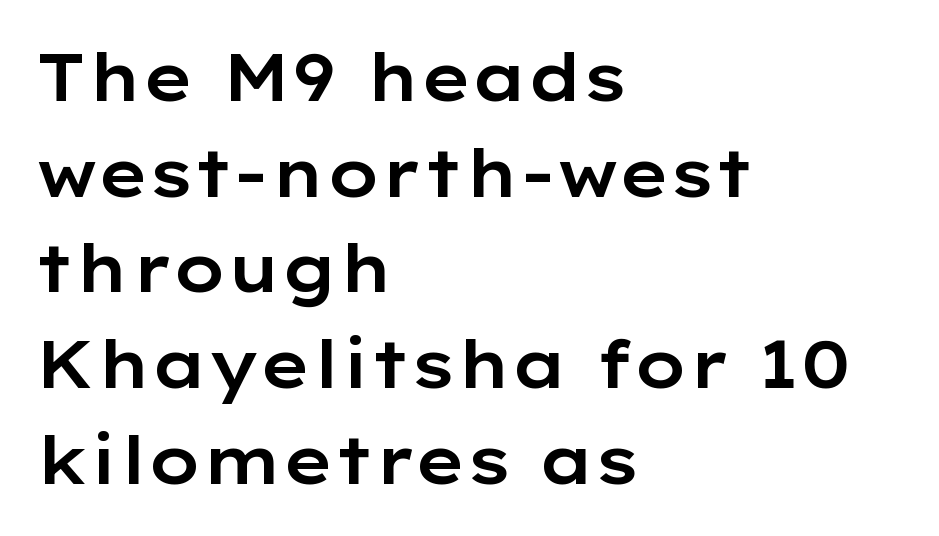
Q: Is the text italic (slanted)? A: No, it is upright.
Q: Is the typeface a serif or a sans-serif typeface? A: Sans-serif.
Q: Is the text underlined? A: No.
Q: How is the paragraph aligned? A: Left-aligned.
Q: Is the spacing between letters normal or unusually wide? A: Normal.
Q: Is the spacing between lines tight, normal or loose? A: Normal.
Q: Width (condensed, normal, or wide)? A: Wide.
Q: Stroke contrast? A: Low.
Q: x-height? A: Medium.
Q: Monospaced? A: No.
